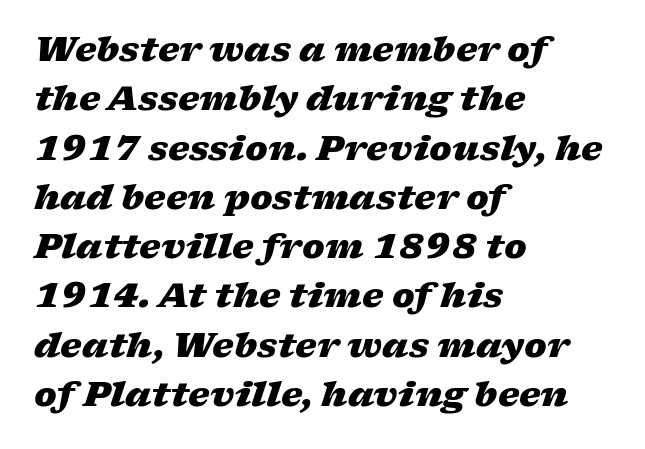
{"italic": "yes", "lean": "right", "slant_degrees": 17, "bold": "yes", "weight": "heavy", "width": "wide", "stroke_contrast": "low", "x_height": "medium", "monospaced": "no", "underline": "no", "align": "left", "line_spacing": "normal", "line_spacing_ratio": 1.45, "letter_spacing": "normal", "letter_spacing_em": 0.0, "glyph_px": 34}
